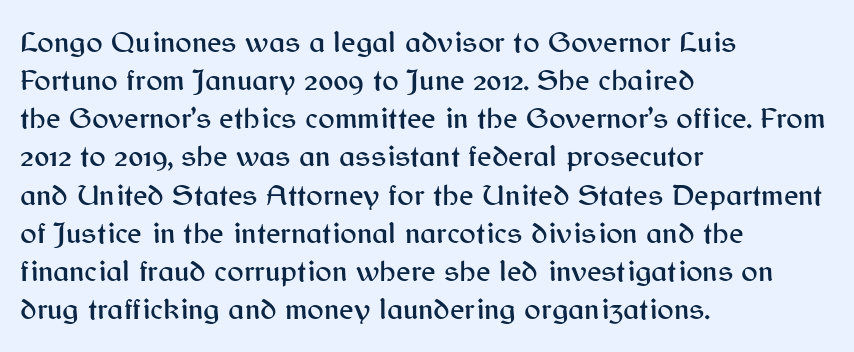
The image shows 31 px sans-serif type, upright; set left-aligned, line spacing 1.23x, normal letter spacing, not underlined; medium stroke contrast and a medium x-height.
